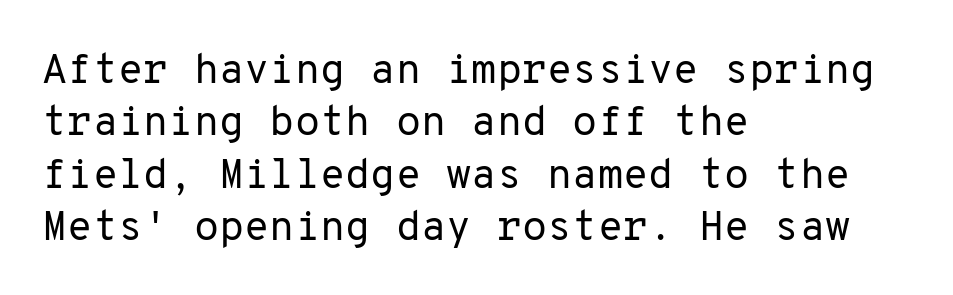
Q: Is the text bold? A: No.
Q: Is the text italic (slanted)? A: No, it is upright.
Q: Is the typeface a serif or a sans-serif typeface? A: Sans-serif.
Q: Is the text underlined? A: No.
Q: How is the paragraph aligned? A: Left-aligned.
Q: Is the spacing between letters normal or unusually wide? A: Normal.
Q: Is the spacing between lines tight, normal or loose? A: Normal.
Q: Width (condensed, normal, or wide)? A: Normal.
Q: Stroke contrast? A: Low.
Q: x-height? A: Medium.
Q: Monospaced? A: Yes.
